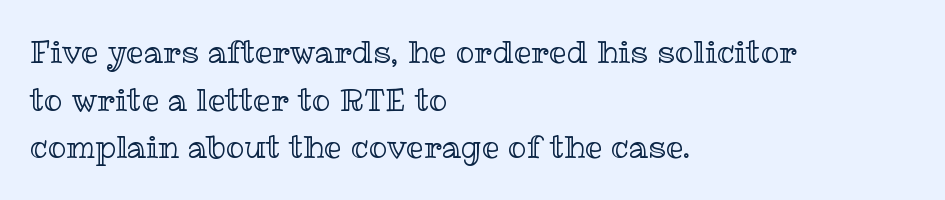
{"italic": "no", "width": "normal", "x_height": "medium", "monospaced": "no", "underline": "no", "align": "left", "line_spacing": "normal", "line_spacing_ratio": 1.54, "letter_spacing": "normal", "letter_spacing_em": 0.0, "glyph_px": 31}
